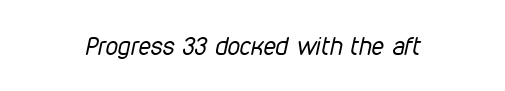
The image shows 25 px text type, italic (leaning right); set normal letter spacing, not underlined.
